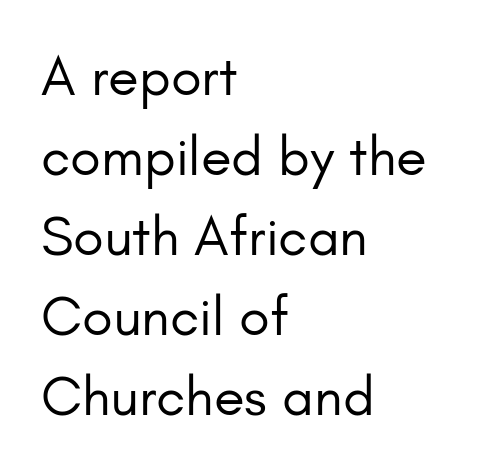
Q: Is the text bold? A: No.
Q: Is the text italic (slanted)? A: No, it is upright.
Q: Is the typeface a serif or a sans-serif typeface? A: Sans-serif.
Q: Is the text underlined? A: No.
Q: How is the paragraph aligned? A: Left-aligned.
Q: Is the spacing between letters normal or unusually wide? A: Normal.
Q: Is the spacing between lines tight, normal or loose? A: Normal.
Q: Width (condensed, normal, or wide)? A: Normal.
Q: Stroke contrast? A: Low.
Q: x-height? A: Small.
Q: Monospaced? A: No.
